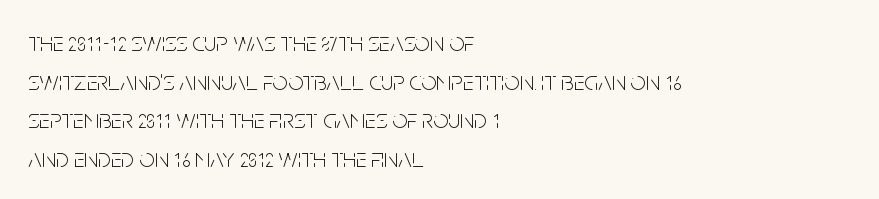
{"italic": "no", "bold": "no", "underline": "no", "align": "left", "line_spacing": "normal", "line_spacing_ratio": 1.43, "letter_spacing": "normal", "letter_spacing_em": 0.0, "glyph_px": 27}
